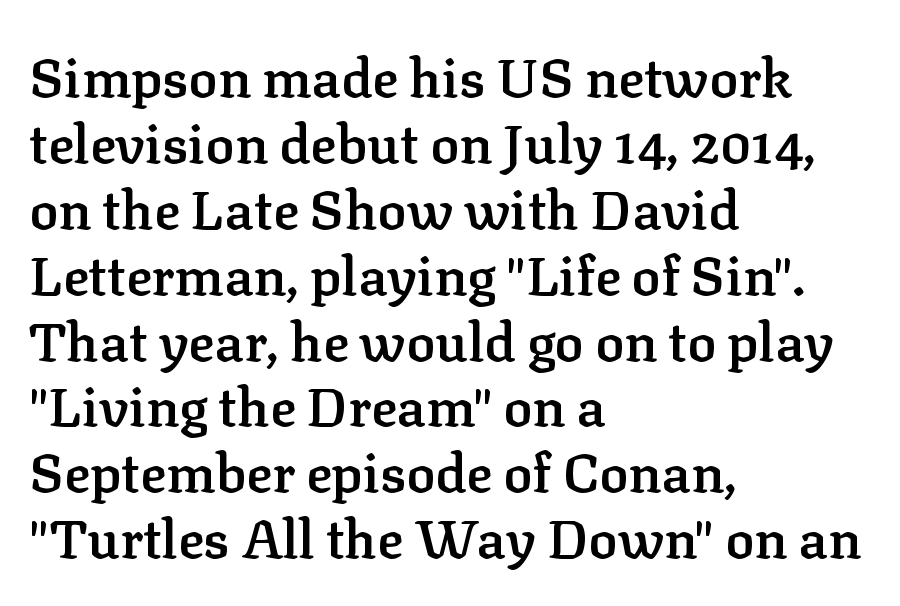
{"serif": "yes", "italic": "no", "bold": "semi", "weight": "semibold", "width": "normal", "stroke_contrast": "low", "x_height": "medium", "monospaced": "no", "underline": "no", "align": "left", "line_spacing_ratio": 1.22, "letter_spacing": "normal", "letter_spacing_em": 0.0, "glyph_px": 54}
